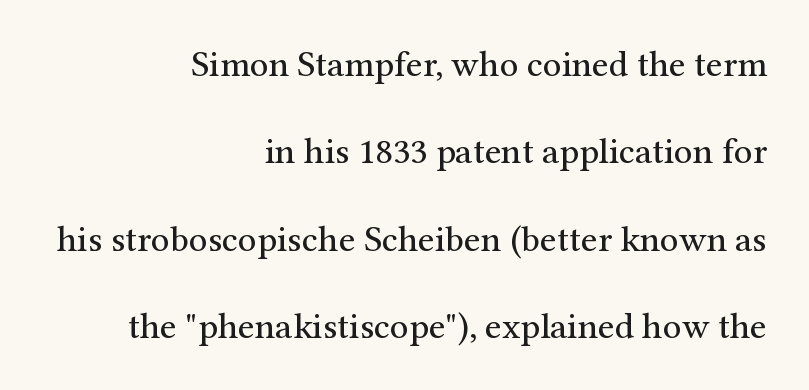
The lettering stays uniformly vertical, giving the passage a roman look. The rag falls on the left side of this text block. Quick note: underline off. The rendering uses natural spacing where letterforms have individual widths.
